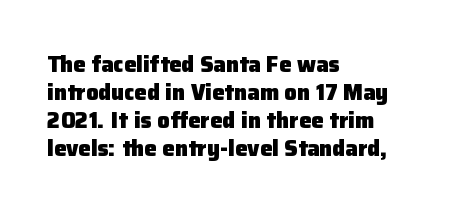
{"italic": "no", "bold": "yes", "underline": "no", "align": "left", "line_spacing": "normal", "line_spacing_ratio": 1.28, "letter_spacing": "normal", "letter_spacing_em": 0.0, "glyph_px": 22}
